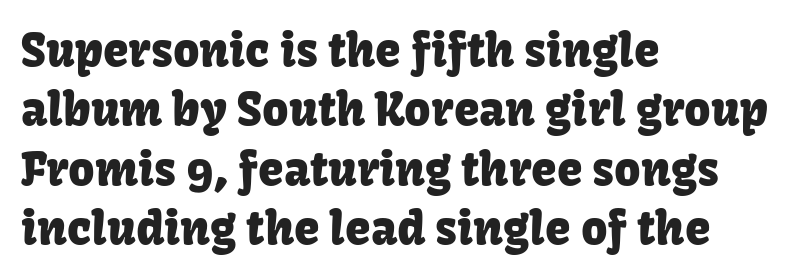
Is the letter spacing exaggerated? No — it looks like the ordinary default. One glance says typical: line gaps are just what's usual. Here the designer chose a conventional face with non-uniform glyph widths. Clear beneath every line of the passage. Where is the straight margin? On the left. The lettering holds an erect, upright posture throughout.
